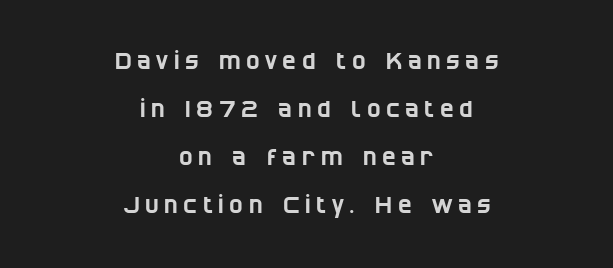
Someone cranked the tracking dial way up on this one. The block of text is sparse from top to bottom, with ample space between rows. The string is rendered with underlining switched off. The lines in this sample share a center point and differ in where they start and stop.
